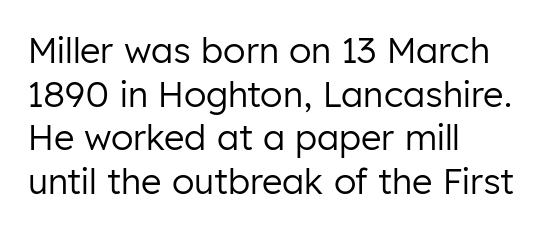
The image shows 35 px regular-weight sans-serif type, upright; set left-aligned, normal line spacing (1.25x), normal letter spacing, not underlined; low stroke contrast and a medium x-height.
